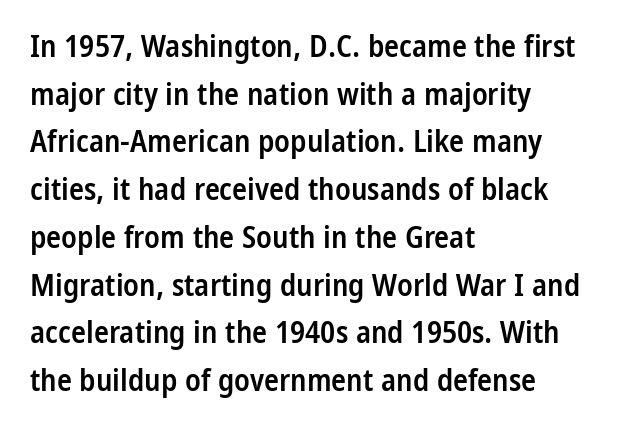
{"serif": "no", "italic": "no", "bold": "semi", "weight": "semibold", "width": "condensed", "stroke_contrast": "low", "x_height": "medium", "monospaced": "no", "underline": "no", "align": "left", "line_spacing": "normal", "line_spacing_ratio": 1.54, "letter_spacing": "normal", "letter_spacing_em": 0.0, "glyph_px": 31}
